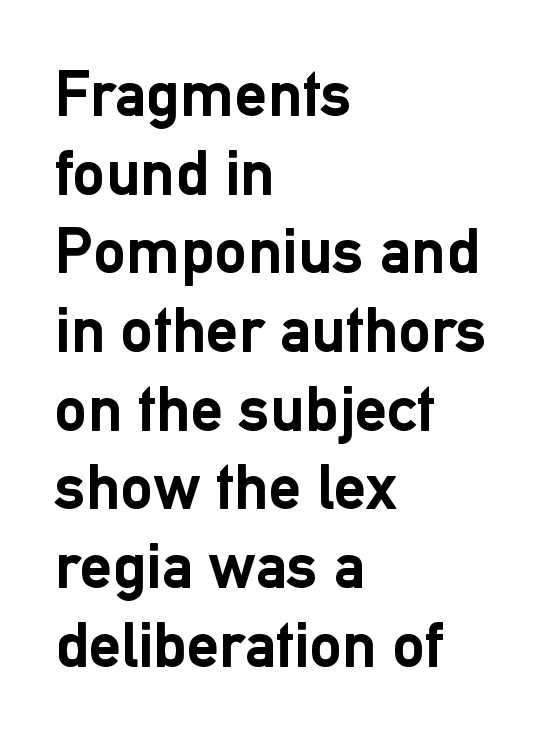
Do the characters align in a grid? No, the font is proportional. Unlike italic type, these characters show no tilt at all. The space directly below the letters is spotless. The passage shown has conventional tracking throughout. Heavy-handed strokes throughout: this text is bold. Classification — sans serif.
